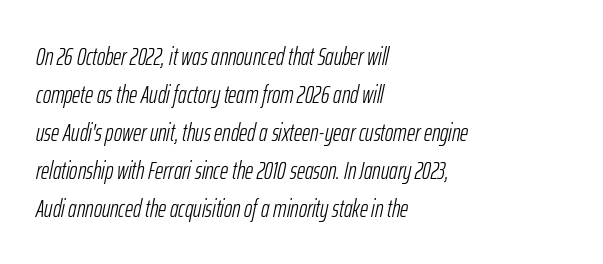
The image shows 25 px text type, italic (leaning right); set left-aligned, normal line spacing (1.52x), normal letter spacing, not underlined.
